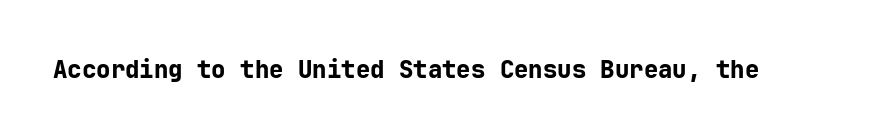
Q: Is the text bold? A: Yes.
Q: Is the text italic (slanted)? A: No, it is upright.
Q: Is the text underlined? A: No.
Q: Is the spacing between letters normal or unusually wide? A: Normal.
